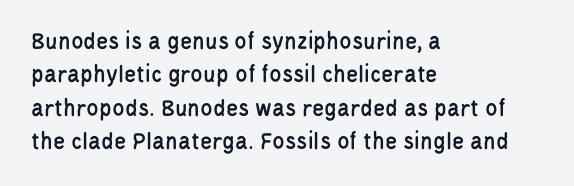
Students, observe: this is what conventionally led text looks like. Observe the ordinary spacing: letters are neighbours, not strangers. Designer's note — italics off, roman on. The specimen omits any rule beneath the text block's lines.
